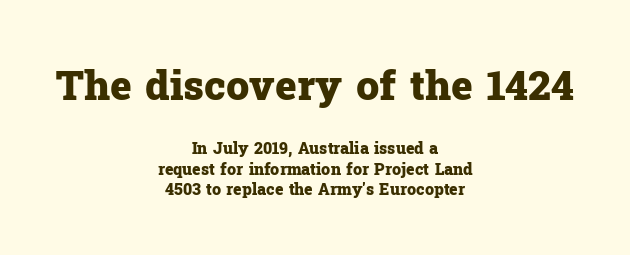
{"serif": "yes", "italic": "no", "bold": "yes", "weight": "heavy", "width": "normal", "stroke_contrast": "low", "x_height": "medium", "monospaced": "no", "underline": "no", "align": "center", "line_spacing": "normal", "line_spacing_ratio": 1.28, "letter_spacing": "normal", "letter_spacing_em": 0.0, "larger_block": "first", "size_ratio": 2.56, "glyph_px": 41}
